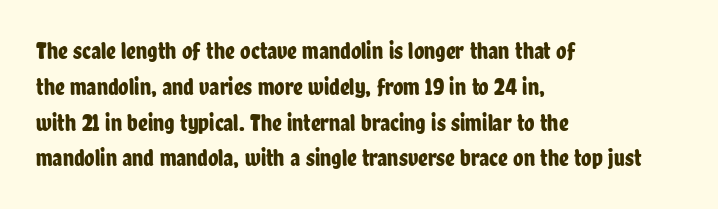
Summary of vertical rhythm: regular, with standard interline spacing. Is the block centered? No — it sits flush against the left margin. Nobody drew a line under any word here. Unlike italic type, these characters show no tilt at all.
